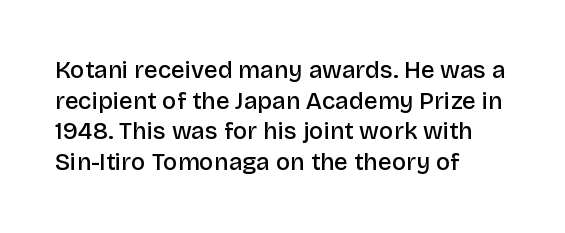
The image shows 24 px text type, upright; set left-aligned, normal line spacing (1.28x), normal letter spacing, not underlined.
